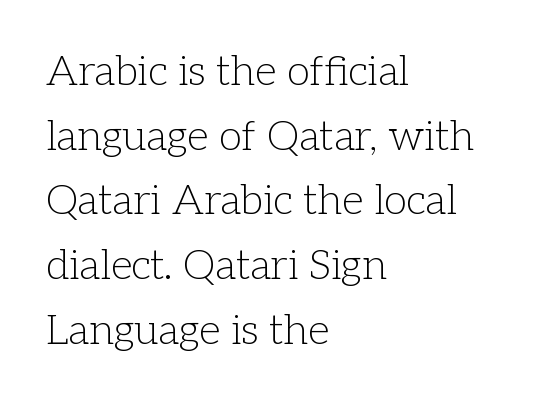
{"serif": "yes", "italic": "no", "bold": "no", "weight": "light", "width": "normal", "stroke_contrast": "low", "x_height": "medium", "monospaced": "no", "underline": "no", "align": "left", "line_spacing": "normal", "line_spacing_ratio": 1.54, "letter_spacing": "normal", "letter_spacing_em": 0.0, "glyph_px": 42}
